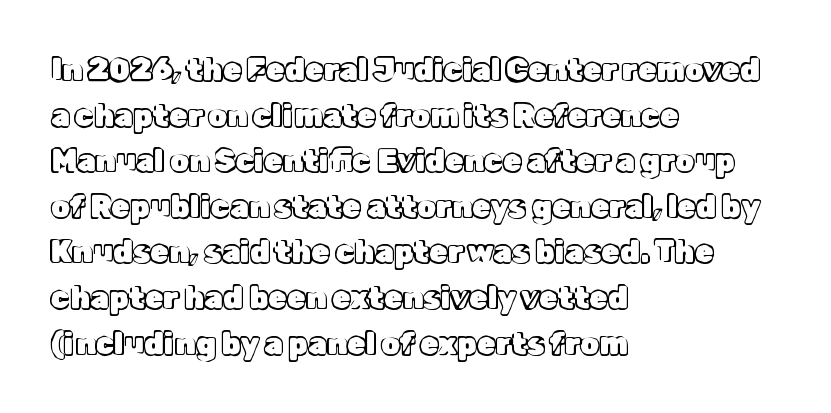
{"italic": "no", "width": "normal", "x_height": "medium", "monospaced": "no", "underline": "no", "align": "left", "line_spacing": "normal", "line_spacing_ratio": 1.52, "letter_spacing": "normal", "letter_spacing_em": 0.0, "glyph_px": 30}
